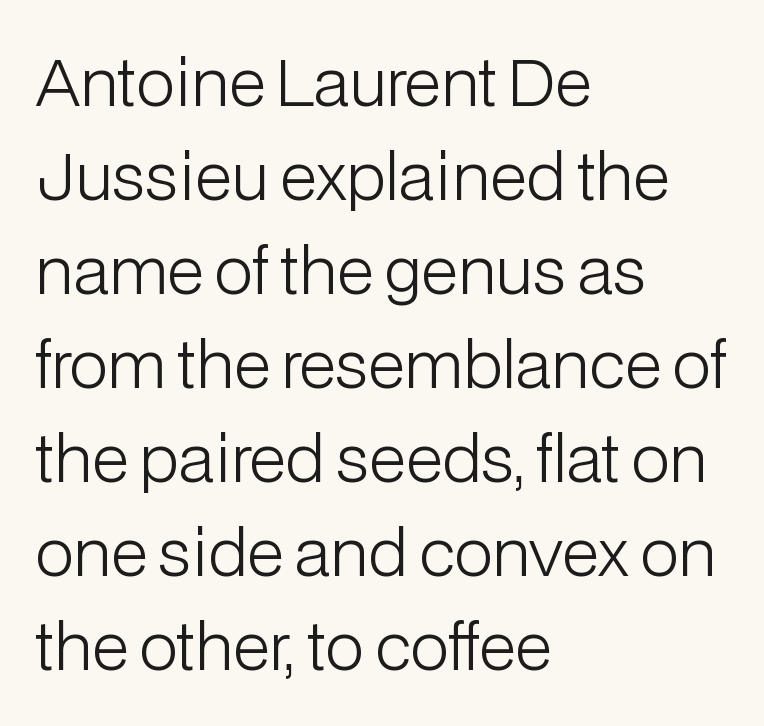
{"serif": "no", "italic": "no", "bold": "no", "weight": "light", "width": "normal", "stroke_contrast": "low", "x_height": "medium", "monospaced": "no", "underline": "no", "align": "left", "line_spacing": "normal", "line_spacing_ratio": 1.47, "letter_spacing": "normal", "letter_spacing_em": 0.0, "glyph_px": 64}
